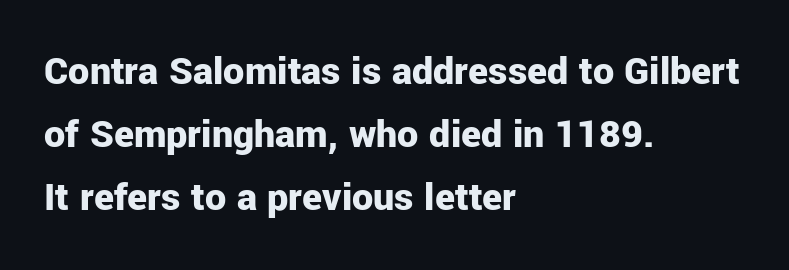
{"serif": "no", "italic": "no", "bold": "yes", "weight": "bold", "width": "normal", "stroke_contrast": "low", "x_height": "medium", "monospaced": "no", "underline": "no", "align": "left", "line_spacing": "normal", "line_spacing_ratio": 1.5, "letter_spacing": "normal", "letter_spacing_em": 0.0, "glyph_px": 42}
